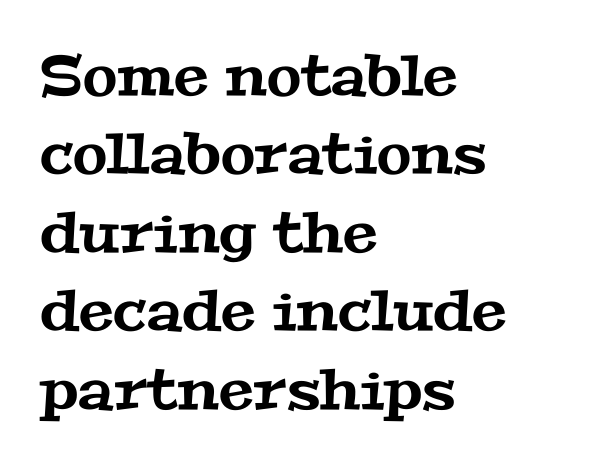
Q: Is the typeface a serif or a sans-serif typeface? A: Serif.
Q: Is the text underlined? A: No.
Q: How is the paragraph aligned? A: Left-aligned.
Q: Is the spacing between letters normal or unusually wide? A: Normal.
Q: Is the spacing between lines tight, normal or loose? A: Normal.
Q: Width (condensed, normal, or wide)? A: Wide.
Q: Stroke contrast? A: Medium.
Q: x-height? A: Medium.
Q: Monospaced? A: No.
